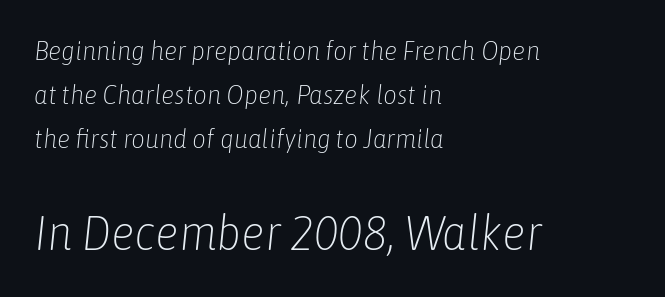
The image shows 48 px light, condensed type, italic (leaning right); set left-aligned, normal line spacing (1.63x), normal letter spacing, not underlined; the second (bottom) block is 1.78x larger; low stroke contrast and a medium x-height.
